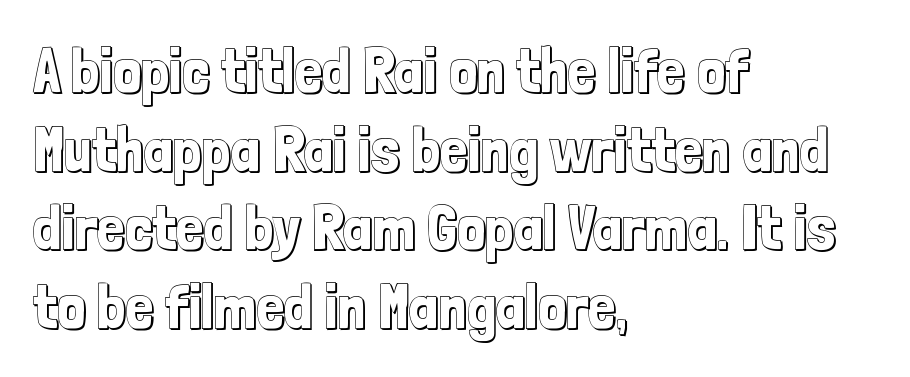
The image shows 62 px condensed type, upright; set left-aligned, normal line spacing (1.27x), normal letter spacing, not underlined; a medium x-height.
